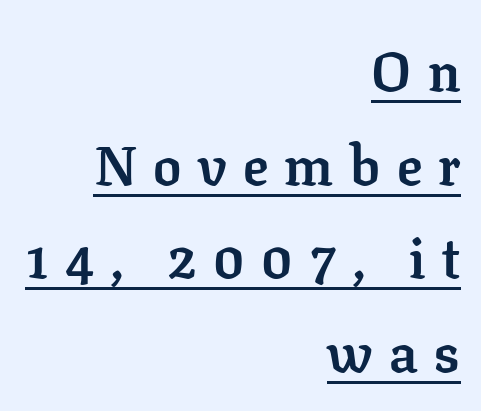
Q: Is the text bold? A: Yes.
Q: Is the text italic (slanted)? A: No, it is upright.
Q: Is the typeface a serif or a sans-serif typeface? A: Serif.
Q: Is the text underlined? A: Yes.
Q: How is the paragraph aligned? A: Right-aligned.
Q: Is the spacing between letters normal or unusually wide? A: Unusually wide.
Q: Is the spacing between lines tight, normal or loose? A: Normal.
Q: Width (condensed, normal, or wide)? A: Normal.
Q: Stroke contrast? A: Low.
Q: x-height? A: Medium.
Q: Monospaced? A: No.
